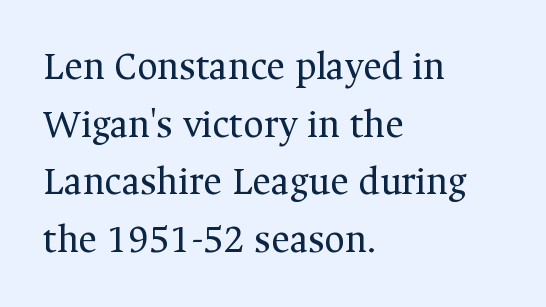
Q: Is the text bold? A: No.
Q: Is the text italic (slanted)? A: No, it is upright.
Q: Is the typeface a serif or a sans-serif typeface? A: Serif.
Q: Is the text underlined? A: No.
Q: How is the paragraph aligned? A: Left-aligned.
Q: Is the spacing between letters normal or unusually wide? A: Normal.
Q: Is the spacing between lines tight, normal or loose? A: Normal.
Q: Width (condensed, normal, or wide)? A: Normal.
Q: Stroke contrast? A: Medium.
Q: x-height? A: Medium.
Q: Monospaced? A: No.
